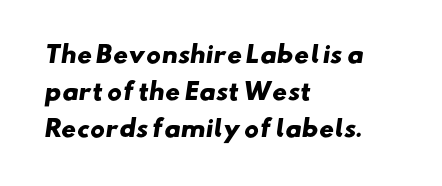
Q: Is the text bold? A: Yes.
Q: Is the text underlined? A: No.
Q: How is the paragraph aligned? A: Left-aligned.
Q: Is the spacing between letters normal or unusually wide? A: Normal.
Q: Is the spacing between lines tight, normal or loose? A: Normal.
